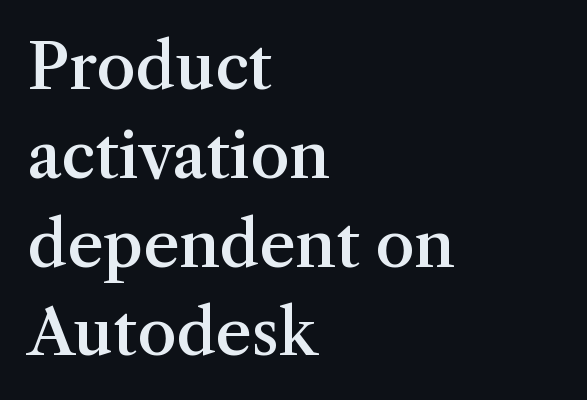
The image shows 63 px semibold serif type, upright; set left-aligned, normal line spacing (1.41x), normal letter spacing, not underlined; medium stroke contrast and a medium x-height.
